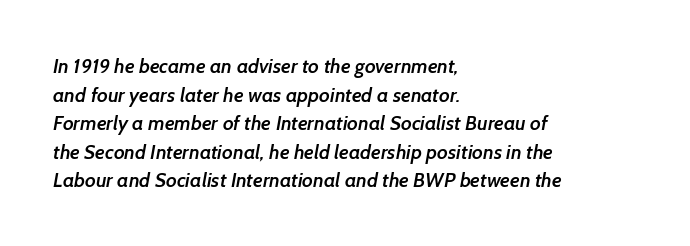
Q: Is the text bold? A: Semi-bold.
Q: Is the text underlined? A: No.
Q: How is the paragraph aligned? A: Left-aligned.
Q: Is the spacing between letters normal or unusually wide? A: Normal.
Q: Is the spacing between lines tight, normal or loose? A: Normal.
